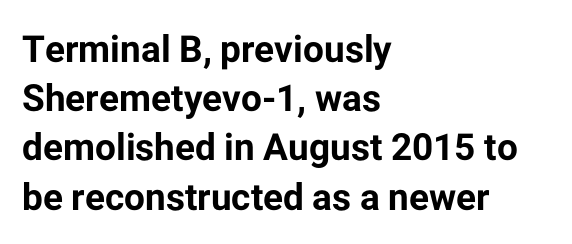
Q: Is the text bold? A: Yes.
Q: Is the text italic (slanted)? A: No, it is upright.
Q: Is the typeface a serif or a sans-serif typeface? A: Sans-serif.
Q: Is the text underlined? A: No.
Q: How is the paragraph aligned? A: Left-aligned.
Q: Is the spacing between letters normal or unusually wide? A: Normal.
Q: Is the spacing between lines tight, normal or loose? A: Normal.
Q: Width (condensed, normal, or wide)? A: Normal.
Q: Stroke contrast? A: Low.
Q: x-height? A: Medium.
Q: Monospaced? A: No.
